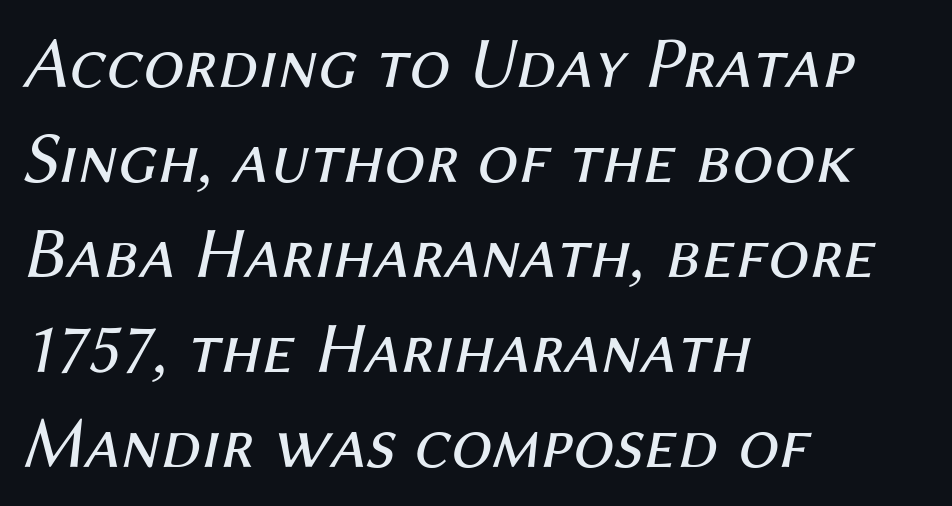
Counters stay open thanks to moderate or lighter strokes. Glyph-to-glyph distance matches everyday printed text. Reading down the column, the eye jumps a familiar distance to each next line. Is the block centered? No — it sits flush against the left margin. You could not count columns in this text — the font is proportionally spaced.
